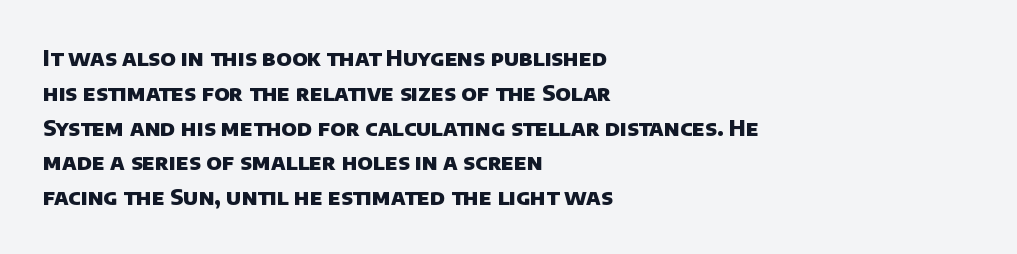
This rendering features lettering with no underline. The passage shown is emphatically bold. Compared with typical body copy, the letter spacing here is the same. Is the block centered? No — it sits flush against the left margin. This block has exactly the height ordinary leading produces.
